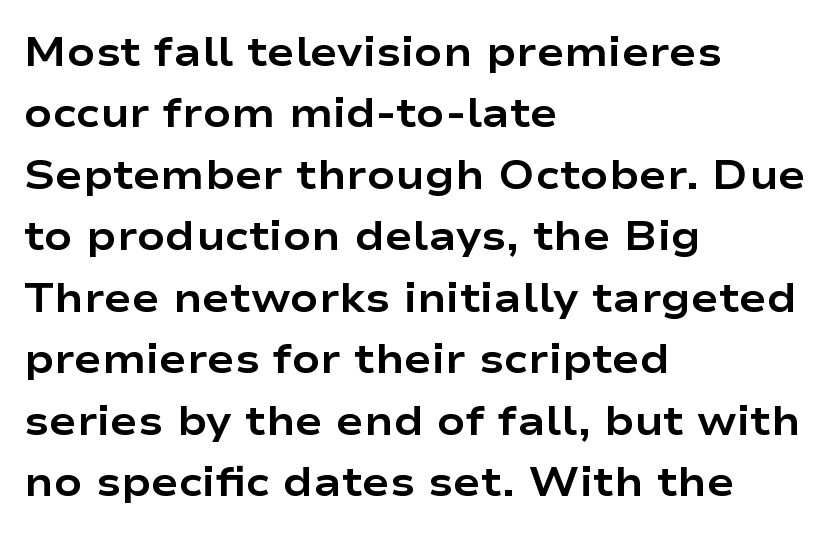
Q: Is the text bold? A: Yes.
Q: Is the text italic (slanted)? A: No, it is upright.
Q: Is the typeface a serif or a sans-serif typeface? A: Sans-serif.
Q: Is the text underlined? A: No.
Q: How is the paragraph aligned? A: Left-aligned.
Q: Is the spacing between letters normal or unusually wide? A: Normal.
Q: Is the spacing between lines tight, normal or loose? A: Normal.
Q: Width (condensed, normal, or wide)? A: Wide.
Q: Stroke contrast? A: Low.
Q: x-height? A: Medium.
Q: Monospaced? A: No.
